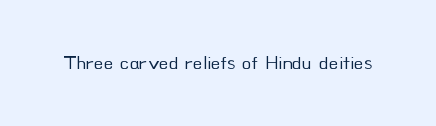
Q: Is the text bold? A: No.
Q: Is the text italic (slanted)? A: No, it is upright.
Q: Is the text underlined? A: No.
Q: Is the spacing between letters normal or unusually wide? A: Normal.
